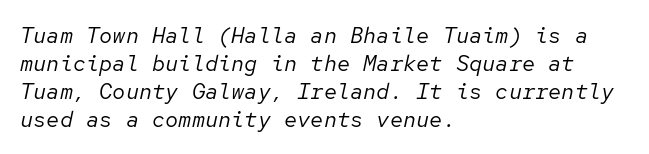
The image shows 22 px text type, italic (leaning right); set left-aligned, normal line spacing (1.27x), normal letter spacing, not underlined.
